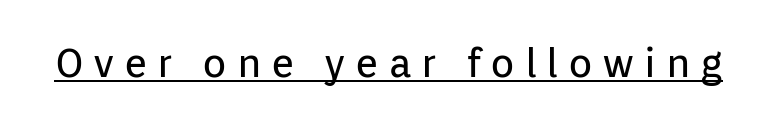
Are there feet on the stems? There aren't — it's a sans. Compared with undecorated copy, this sample adds a rule below the words. Think of a printed novel: that variable character pitch is what you see here. The font is comparable to plain body text, perhaps lighter. This sample uses expanded letter spacing, leaving extra air between glyphs. You can tell it's not italic because the verticals are truly vertical.
